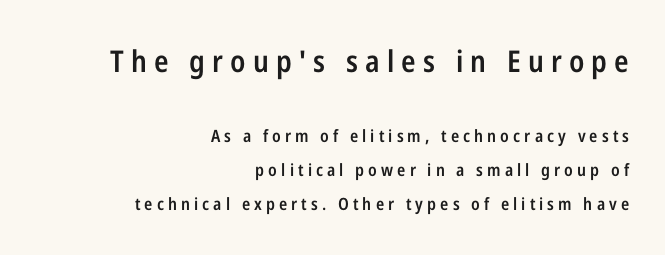
{"serif": "no", "italic": "no", "bold": "semi", "weight": "semibold", "width": "condensed", "stroke_contrast": "low", "x_height": "medium", "monospaced": "no", "underline": "no", "align": "right", "line_spacing": "loose", "line_spacing_ratio": 2.02, "letter_spacing": "wide", "letter_spacing_em": 0.24, "larger_block": "first", "size_ratio": 1.76, "glyph_px": 30}
